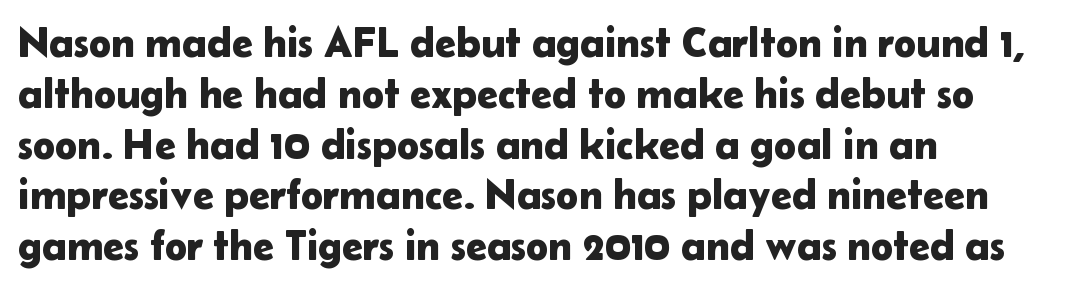
The image shows 42 px sans-serif type, upright; set left-aligned, line spacing 1.21x, normal letter spacing, not underlined; low stroke contrast and a medium x-height.
